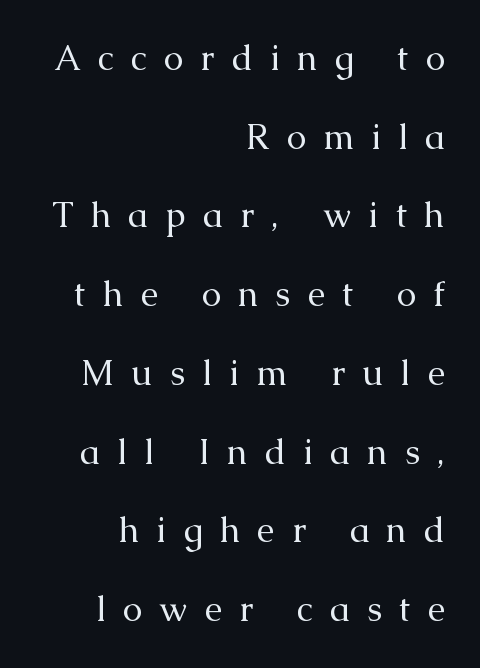
Q: Is the text bold? A: No.
Q: Is the text italic (slanted)? A: No, it is upright.
Q: Is the typeface a serif or a sans-serif typeface? A: Serif.
Q: Is the text underlined? A: No.
Q: How is the paragraph aligned? A: Right-aligned.
Q: Is the spacing between letters normal or unusually wide? A: Unusually wide.
Q: Is the spacing between lines tight, normal or loose? A: Loose.
Q: Width (condensed, normal, or wide)? A: Normal.
Q: Stroke contrast? A: Medium.
Q: x-height? A: Medium.
Q: Monospaced? A: No.
